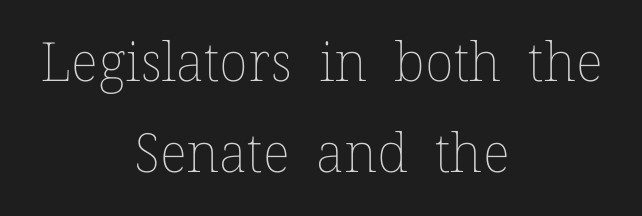
{"italic": "no", "bold": "no", "weight": "thin", "width": "normal", "stroke_contrast": "low", "x_height": "medium", "monospaced": "no", "underline": "no", "align": "center", "line_spacing": "normal", "line_spacing_ratio": 1.68, "letter_spacing": "normal", "letter_spacing_em": 0.0, "glyph_px": 54}
